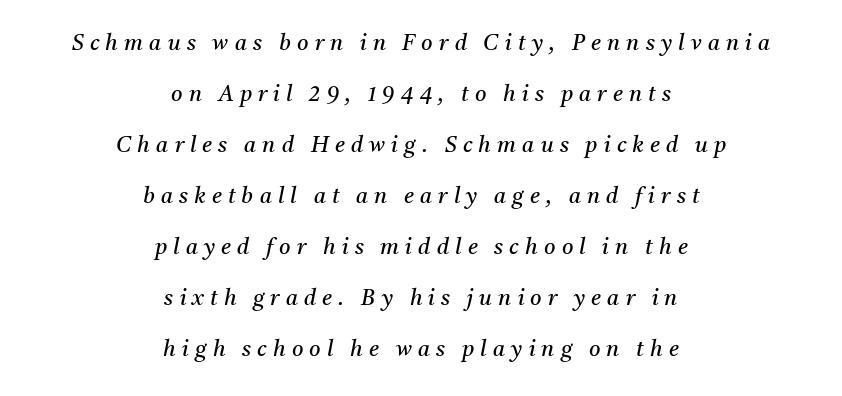
Widely set lines give the paragraph a tall, airy silhouette. The weight tops out at a normal text grade. The tracking reads as deliberately expanded to a designer's eye. This rendering features lettering with no underline. Observe the lean: these are italic letterforms.
